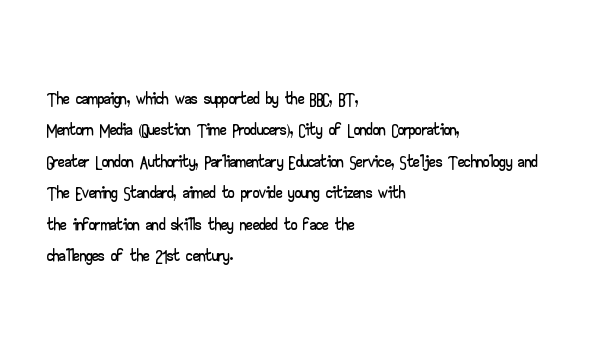
The image shows 26 px text type, upright; set left-aligned, line spacing 1.21x, normal letter spacing, not underlined.
